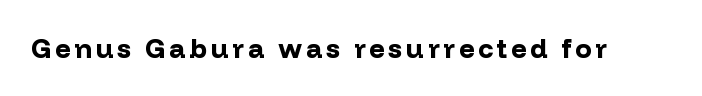
The image shows 27 px bold type, upright; set not underlined.
